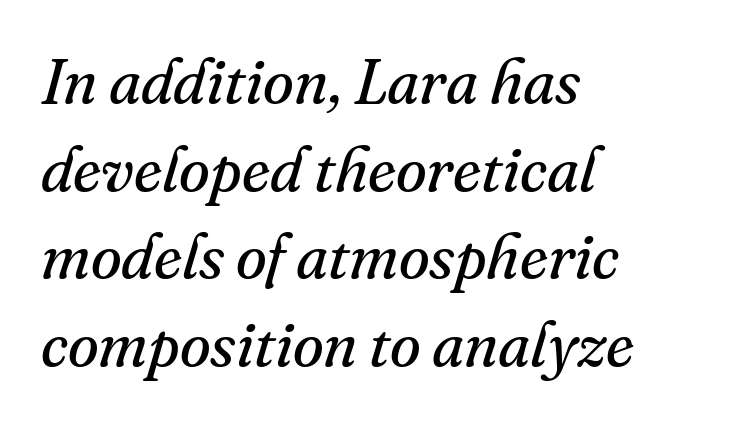
Q: Is the text bold? A: No.
Q: Is the text italic (slanted)? A: Yes, it leans right by about 16 degrees.
Q: Is the typeface a serif or a sans-serif typeface? A: Serif.
Q: Is the text underlined? A: No.
Q: How is the paragraph aligned? A: Left-aligned.
Q: Is the spacing between letters normal or unusually wide? A: Normal.
Q: Is the spacing between lines tight, normal or loose? A: Normal.
Q: Width (condensed, normal, or wide)? A: Normal.
Q: Stroke contrast? A: Medium.
Q: x-height? A: Small.
Q: Monospaced? A: No.
